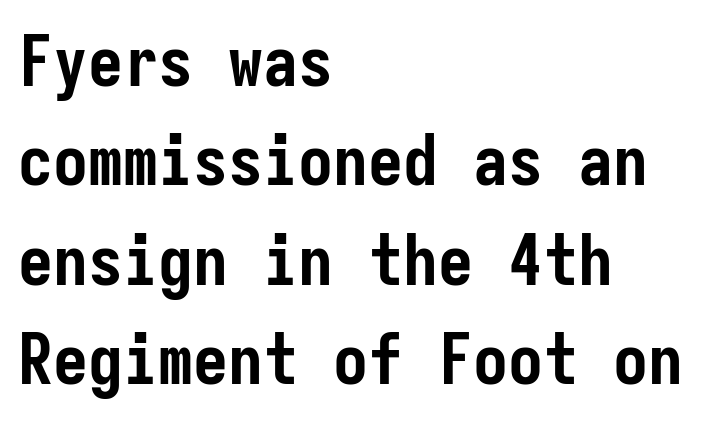
The image shows 70 px semibold, condensed sans-serif type, upright, monospaced; set left-aligned, normal line spacing (1.42x), normal letter spacing, not underlined; low stroke contrast and a medium x-height.
